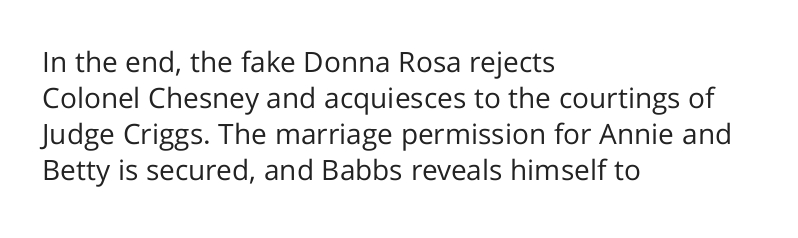
Proportional: the letters do not fall into vertical columns. Observe the ordinary spacing: letters are neighbours, not strangers. These lines sit exactly where default settings would place them. Line starts are locked; line ends wander. You can tell from the bare stems that sans-serif type was used.
